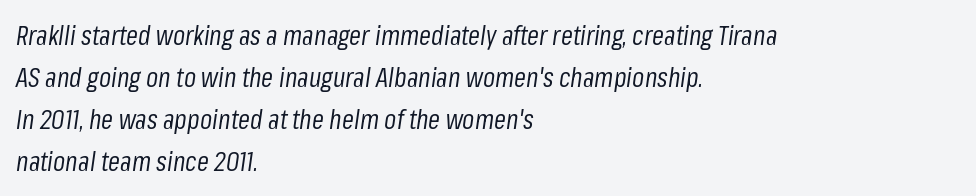
Decoration check: the copy has no underline. In terms of posture, this sample is oblique. The vertical gap from one line to the next is medium. Weight class: somewhere from thin through regular. What stands out about the letter spacing? Nothing — it is the standard amount. The text block is weighted toward the left margin, trailing off unevenly rightward.
